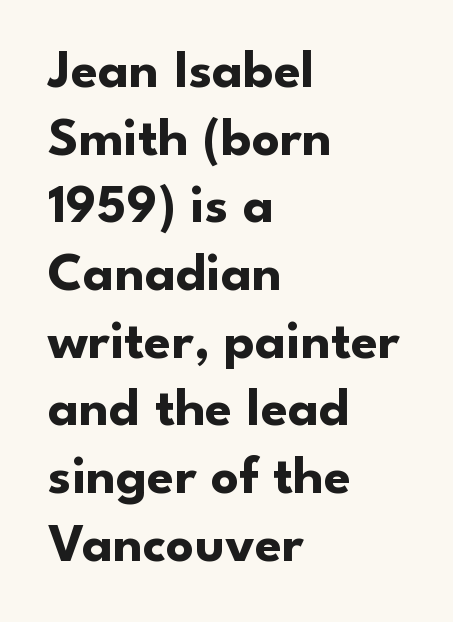
{"serif": "no", "italic": "no", "bold": "yes", "weight": "bold", "width": "normal", "stroke_contrast": "low", "x_height": "small", "monospaced": "no", "underline": "no", "align": "left", "line_spacing_ratio": 1.23, "letter_spacing": "normal", "letter_spacing_em": 0.0, "glyph_px": 55}
